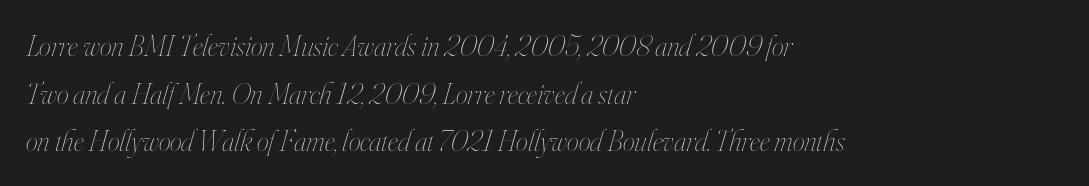
{"italic": "yes", "lean": "right", "slant_degrees": 16, "bold": "no", "weight": "thin", "width": "condensed", "stroke_contrast": "high", "x_height": "small", "monospaced": "no", "underline": "no", "align": "left", "line_spacing": "normal", "line_spacing_ratio": 1.59, "letter_spacing": "normal", "letter_spacing_em": 0.0, "glyph_px": 30}
